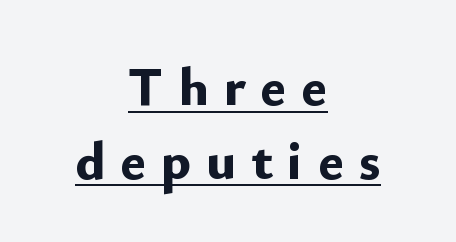
{"serif": "no", "italic": "no", "bold": "yes", "weight": "bold", "width": "normal", "stroke_contrast": "low", "x_height": "small", "monospaced": "no", "underline": "yes", "align": "center", "line_spacing": "normal", "line_spacing_ratio": 1.34, "letter_spacing": "wide", "letter_spacing_em": 0.27, "glyph_px": 55}
